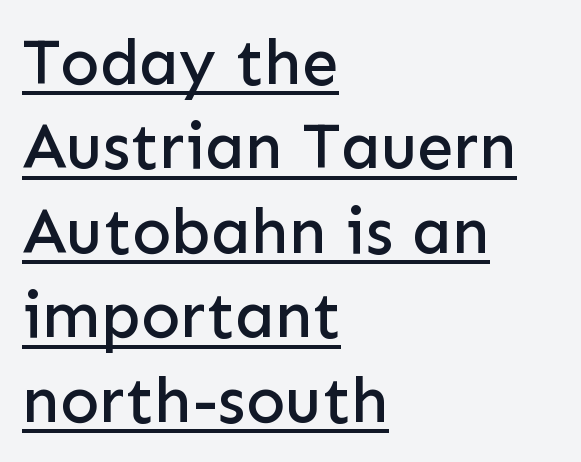
{"serif": "no", "italic": "no", "width": "normal", "stroke_contrast": "low", "x_height": "medium", "monospaced": "no", "underline": "yes", "align": "left", "line_spacing": "normal", "line_spacing_ratio": 1.3, "letter_spacing": "normal", "letter_spacing_em": 0.0, "glyph_px": 65}
